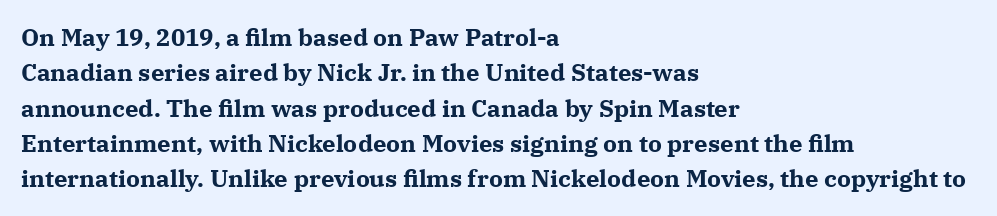
The image shows 24 px bold type, upright; set left-aligned, normal line spacing (1.47x), normal letter spacing, not underlined.
